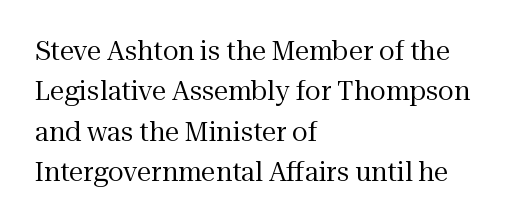
{"italic": "no", "bold": "no", "underline": "no", "align": "left", "line_spacing": "normal", "line_spacing_ratio": 1.55, "letter_spacing": "normal", "letter_spacing_em": 0.0, "glyph_px": 26}
